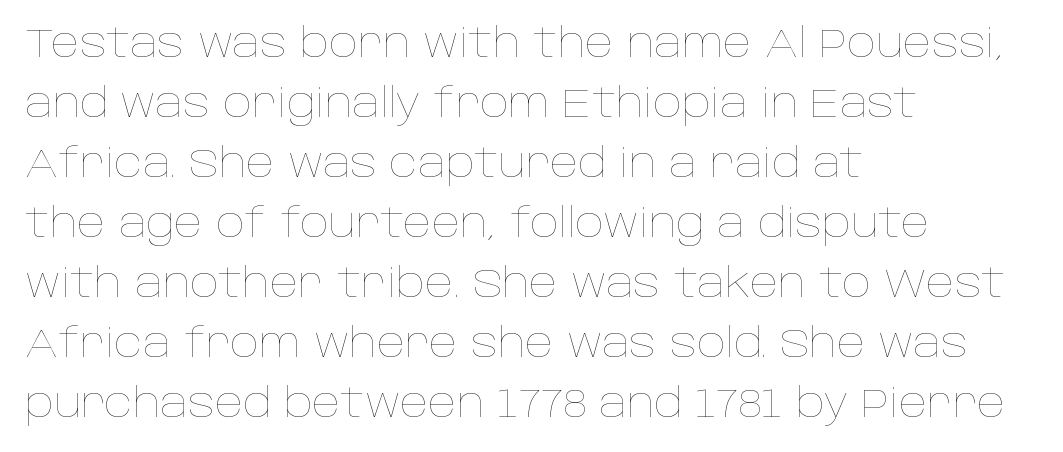
The face used here is proportionally spaced, like ordinary book or web type. Rows of type keep a routine distance in the vertical direction. Alignment: flush left. Descenders are the only things crossing below the line. Short note: letters normally spaced.
